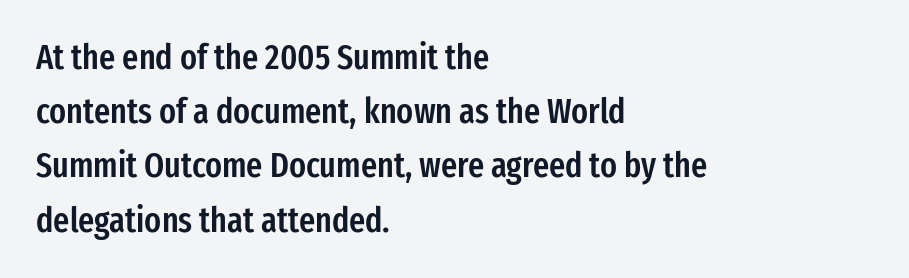
The image shows 35 px semibold, condensed sans-serif type, upright; set left-aligned, normal line spacing (1.55x), normal letter spacing, not underlined; low stroke contrast and a medium x-height.
